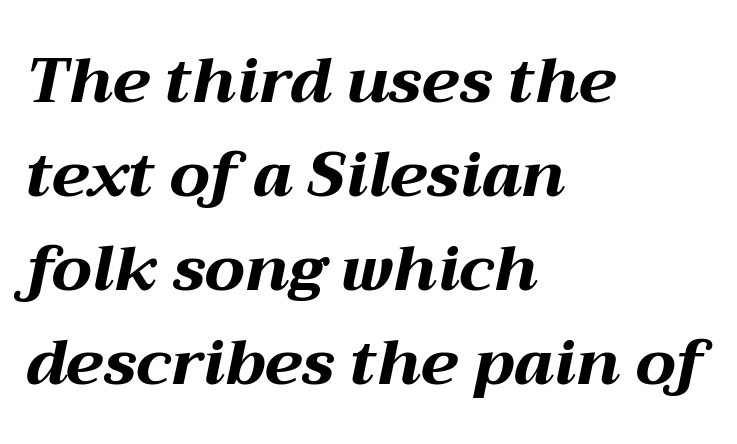
{"italic": "yes", "lean": "right", "slant_degrees": 12, "bold": "yes", "weight": "bold", "width": "wide", "stroke_contrast": "medium", "x_height": "medium", "monospaced": "no", "underline": "no", "align": "left", "line_spacing": "normal", "line_spacing_ratio": 1.49, "letter_spacing": "normal", "letter_spacing_em": 0.0, "glyph_px": 63}
